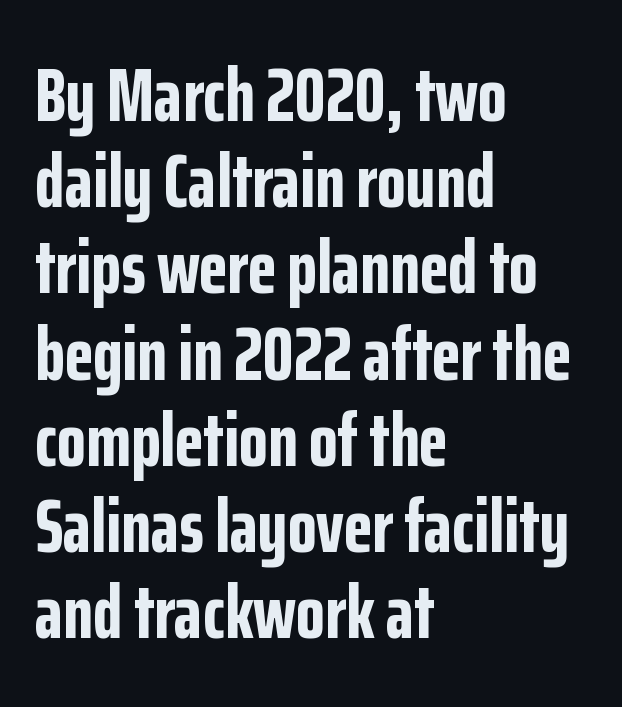
The glyphs have the mass of a bold cut. How are the letters spaced? Ordinarily, with no added tracking. Line beginnings align vertically; line endings do not. Check the space under the baseline: it is left empty.
